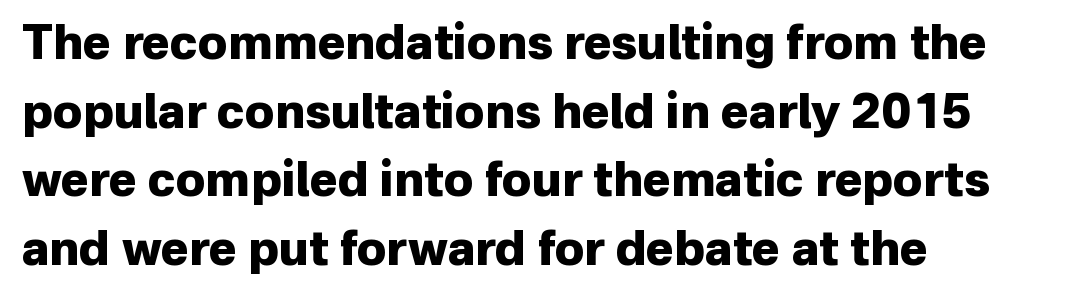
Q: Is the text bold? A: Yes.
Q: Is the text italic (slanted)? A: No, it is upright.
Q: Is the typeface a serif or a sans-serif typeface? A: Sans-serif.
Q: Is the text underlined? A: No.
Q: How is the paragraph aligned? A: Left-aligned.
Q: Is the spacing between letters normal or unusually wide? A: Normal.
Q: Is the spacing between lines tight, normal or loose? A: Normal.
Q: Width (condensed, normal, or wide)? A: Normal.
Q: Stroke contrast? A: Low.
Q: x-height? A: Medium.
Q: Monospaced? A: No.
